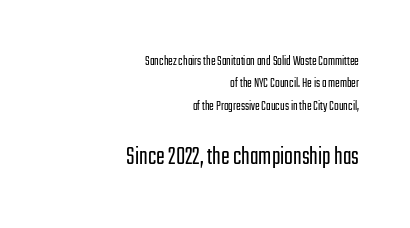
The image shows 26 px text type, upright; set right-aligned, normal line spacing (1.59x), normal letter spacing, not underlined; the second (bottom) block is 1.86x larger.
